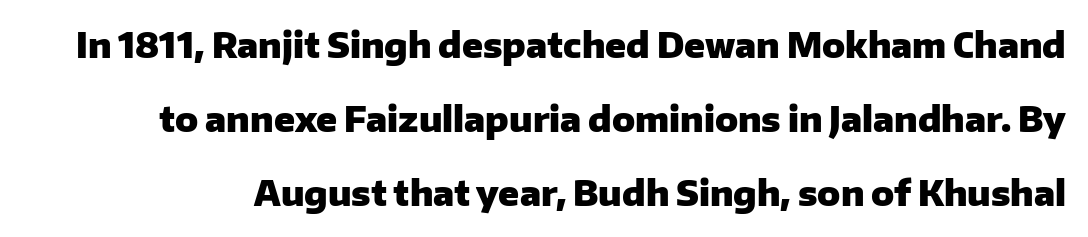
The image shows 34 px heavy sans-serif type, upright; set loose line spacing (2.18x), normal letter spacing, not underlined; low stroke contrast and a medium x-height.
